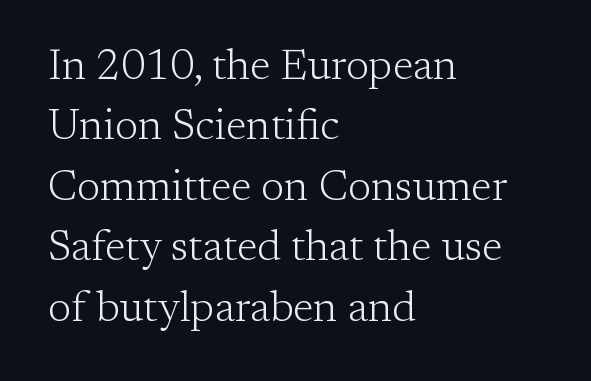
Q: Is the text bold? A: No.
Q: Is the text italic (slanted)? A: No, it is upright.
Q: Is the typeface a serif or a sans-serif typeface? A: Serif.
Q: Is the text underlined? A: No.
Q: How is the paragraph aligned? A: Left-aligned.
Q: Is the spacing between letters normal or unusually wide? A: Normal.
Q: Is the spacing between lines tight, normal or loose? A: Normal.
Q: Width (condensed, normal, or wide)? A: Normal.
Q: Stroke contrast? A: Low.
Q: x-height? A: Medium.
Q: Monospaced? A: No.
